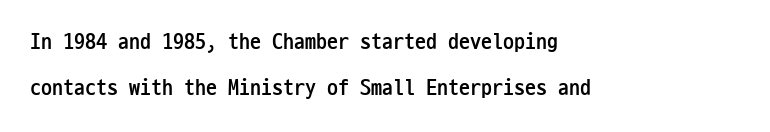
The image shows 22 px bold type, upright; set left-aligned, loose line spacing (2.1x), normal letter spacing, not underlined.
